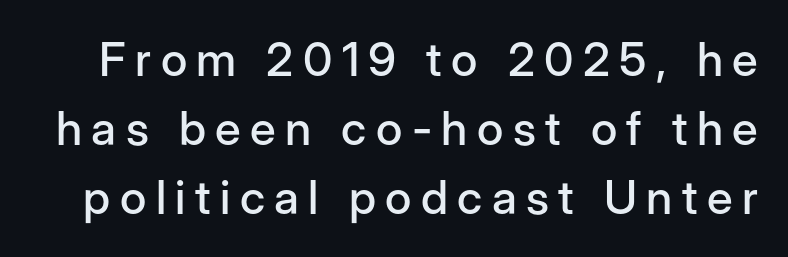
{"serif": "no", "italic": "no", "width": "normal", "stroke_contrast": "low", "x_height": "medium", "monospaced": "no", "underline": "no", "line_spacing": "normal", "line_spacing_ratio": 1.47, "letter_spacing": "wide", "letter_spacing_em": 0.2, "glyph_px": 47}
